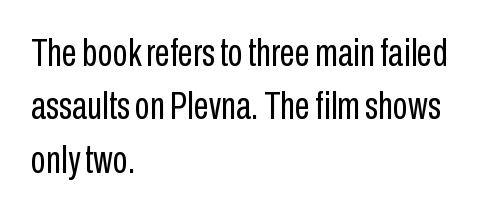
{"serif": "no", "italic": "no", "bold": "no", "weight": "regular", "width": "condensed", "stroke_contrast": "low", "x_height": "medium", "monospaced": "no", "underline": "no", "align": "left", "line_spacing": "normal", "line_spacing_ratio": 1.37, "letter_spacing": "normal", "letter_spacing_em": 0.0, "glyph_px": 39}
